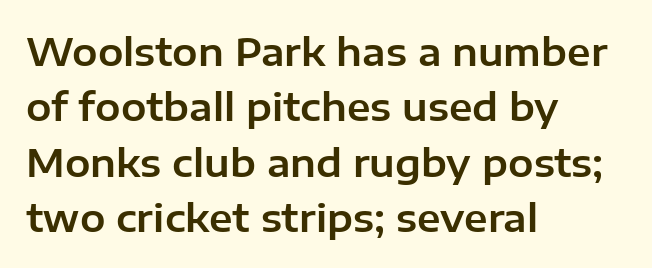
Q: Is the text italic (slanted)? A: No, it is upright.
Q: Is the typeface a serif or a sans-serif typeface? A: Sans-serif.
Q: Is the text underlined? A: No.
Q: How is the paragraph aligned? A: Left-aligned.
Q: Is the spacing between letters normal or unusually wide? A: Normal.
Q: Is the spacing between lines tight, normal or loose? A: Normal.
Q: Width (condensed, normal, or wide)? A: Normal.
Q: Stroke contrast? A: Low.
Q: x-height? A: Medium.
Q: Monospaced? A: No.
